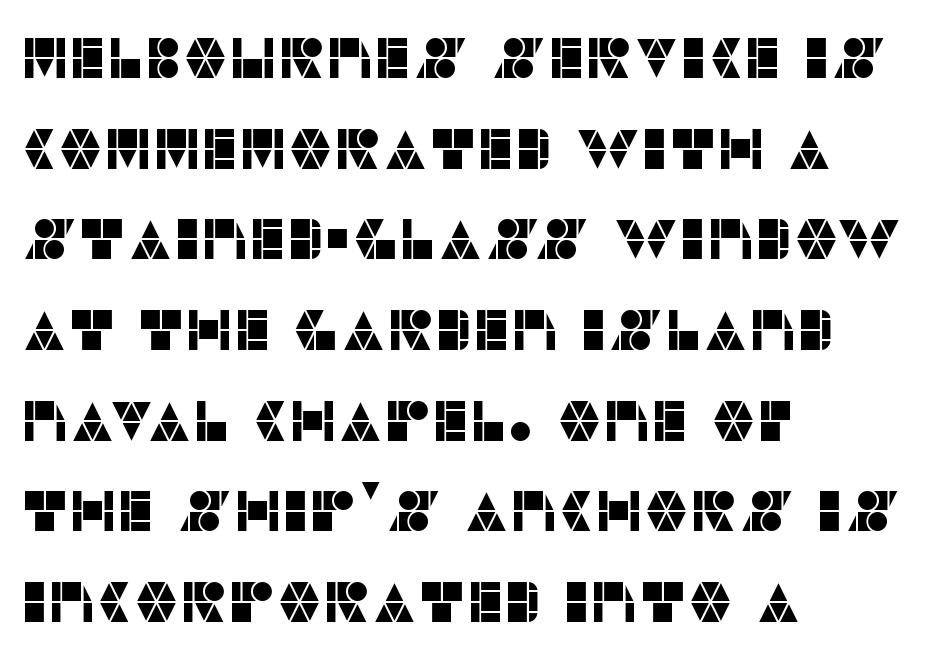
The image shows 57 px sans-serif type, upright; set left-aligned, normal line spacing (1.59x), normal letter spacing, not underlined; low stroke contrast and a large x-height.
